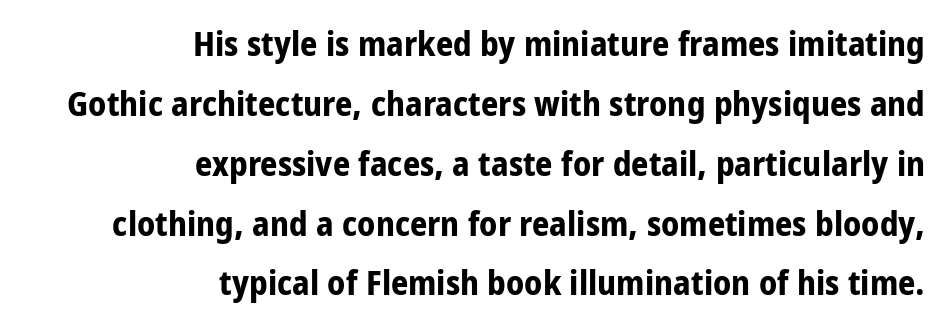
Q: Is the text bold? A: Yes.
Q: Is the text italic (slanted)? A: No, it is upright.
Q: Is the typeface a serif or a sans-serif typeface? A: Sans-serif.
Q: Is the text underlined? A: No.
Q: How is the paragraph aligned? A: Right-aligned.
Q: Is the spacing between letters normal or unusually wide? A: Normal.
Q: Width (condensed, normal, or wide)? A: Condensed.
Q: Stroke contrast? A: Low.
Q: x-height? A: Large.
Q: Monospaced? A: No.
